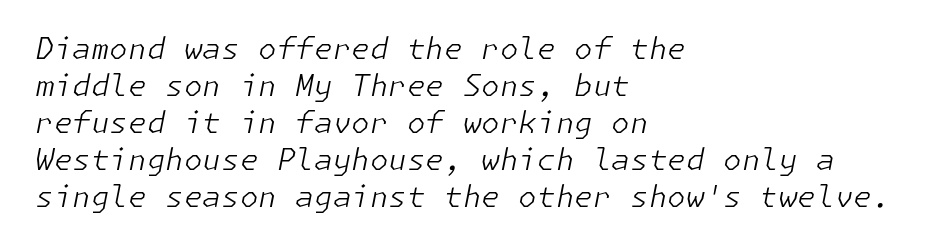
Q: Is the text bold? A: No.
Q: Is the text italic (slanted)? A: Yes, it leans right by about 11 degrees.
Q: Is the text underlined? A: No.
Q: How is the paragraph aligned? A: Left-aligned.
Q: Is the spacing between letters normal or unusually wide? A: Normal.
Q: Width (condensed, normal, or wide)? A: Normal.
Q: Stroke contrast? A: Low.
Q: x-height? A: Medium.
